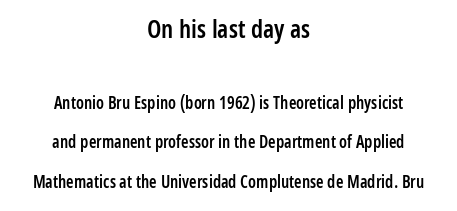
The image shows 25 px text type, upright; set centered, loose line spacing (2.32x), normal letter spacing, not underlined; the first (top) block is 1.47x larger.
